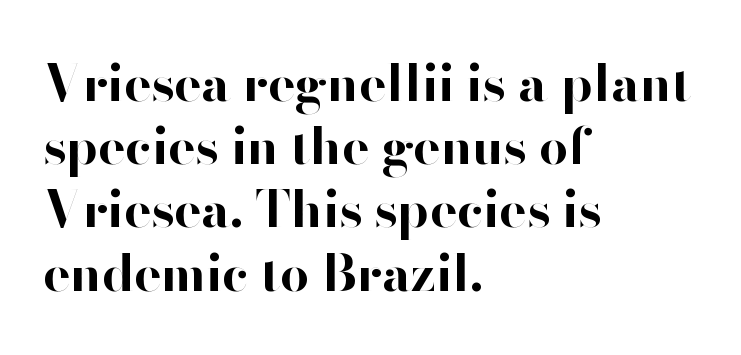
Weight: bold. Typeset ragged right — the left edge is the straight one. The rendering uses natural spacing where letterforms have individual widths. You can tell from the bare stems that sans-serif type was used. The specimen reads as upright at a glance.
